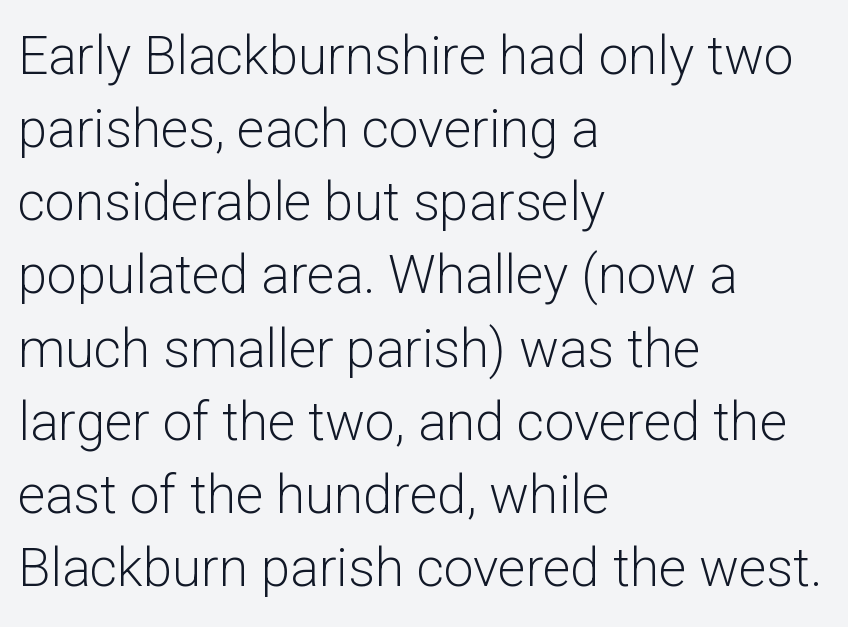
Q: Is the text bold? A: No.
Q: Is the text italic (slanted)? A: No, it is upright.
Q: Is the typeface a serif or a sans-serif typeface? A: Sans-serif.
Q: Is the text underlined? A: No.
Q: How is the paragraph aligned? A: Left-aligned.
Q: Is the spacing between letters normal or unusually wide? A: Normal.
Q: Is the spacing between lines tight, normal or loose? A: Normal.
Q: Width (condensed, normal, or wide)? A: Normal.
Q: Stroke contrast? A: Low.
Q: x-height? A: Medium.
Q: Monospaced? A: No.
